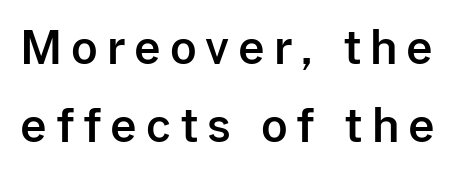
These lines are rendered in a variable-pitch font. Summary of vertical rhythm: regular, with standard interline spacing. A clean baseline with only descenders dipping below it. Italic? Not at all — the glyphs are vertical. Stroke terminals: plain, sans-serif.
